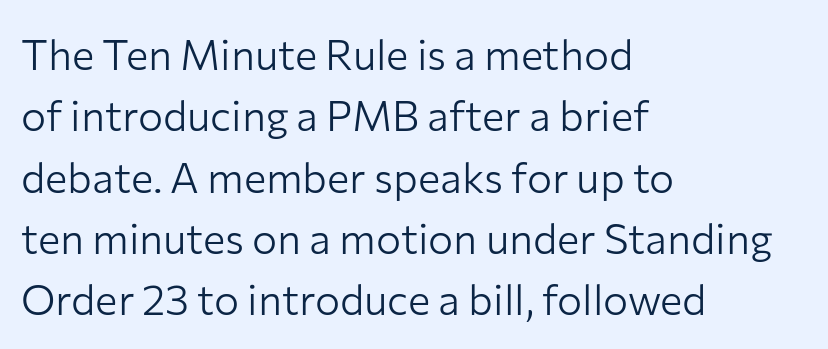
Q: Is the text bold? A: No.
Q: Is the text italic (slanted)? A: No, it is upright.
Q: Is the typeface a serif or a sans-serif typeface? A: Sans-serif.
Q: Is the text underlined? A: No.
Q: How is the paragraph aligned? A: Left-aligned.
Q: Is the spacing between letters normal or unusually wide? A: Normal.
Q: Is the spacing between lines tight, normal or loose? A: Normal.
Q: Width (condensed, normal, or wide)? A: Normal.
Q: Stroke contrast? A: Low.
Q: x-height? A: Medium.
Q: Monospaced? A: No.
